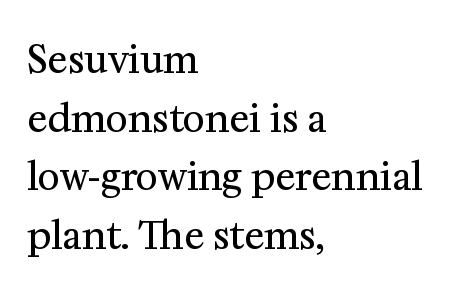
Q: Is the text bold? A: No.
Q: Is the text italic (slanted)? A: No, it is upright.
Q: Is the typeface a serif or a sans-serif typeface? A: Serif.
Q: Is the text underlined? A: No.
Q: How is the paragraph aligned? A: Left-aligned.
Q: Is the spacing between letters normal or unusually wide? A: Normal.
Q: Is the spacing between lines tight, normal or loose? A: Normal.
Q: Width (condensed, normal, or wide)? A: Normal.
Q: Stroke contrast? A: Medium.
Q: x-height? A: Medium.
Q: Monospaced? A: No.
